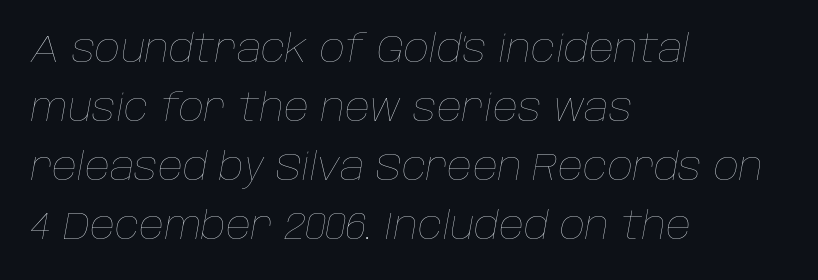
Q: Is the text bold? A: No.
Q: Is the text italic (slanted)? A: Yes, it leans right by about 10 degrees.
Q: Is the text underlined? A: No.
Q: How is the paragraph aligned? A: Left-aligned.
Q: Is the spacing between letters normal or unusually wide? A: Normal.
Q: Is the spacing between lines tight, normal or loose? A: Normal.
Q: Width (condensed, normal, or wide)? A: Normal.
Q: Stroke contrast? A: Low.
Q: x-height? A: Large.
Q: Monospaced? A: No.
